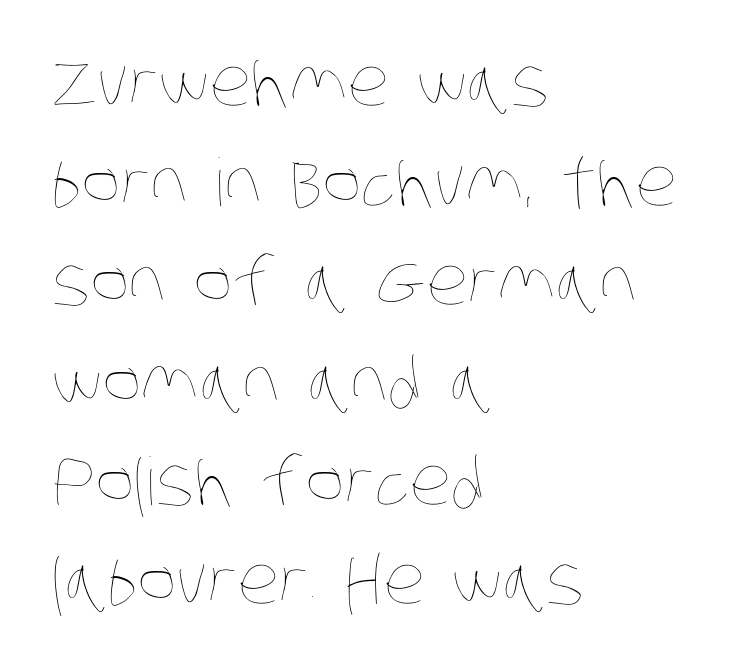
Q: Is the text bold? A: No.
Q: Is the text underlined? A: No.
Q: How is the paragraph aligned? A: Left-aligned.
Q: Is the spacing between letters normal or unusually wide? A: Normal.
Q: Is the spacing between lines tight, normal or loose? A: Normal.
Q: Width (condensed, normal, or wide)? A: Condensed.
Q: Stroke contrast? A: Low.
Q: x-height? A: Large.
Q: Monospaced? A: No.
